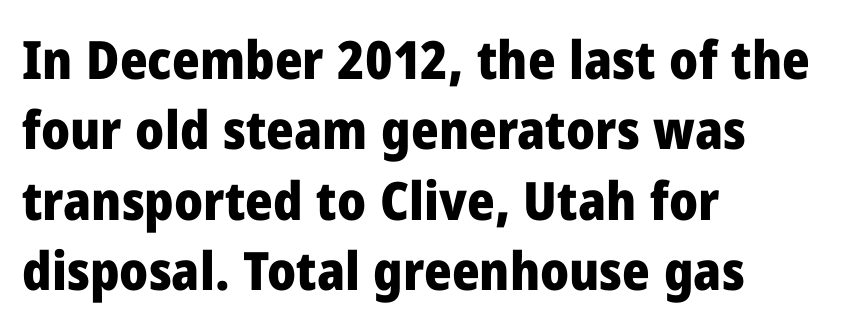
The image shows 53 px heavy sans-serif type, upright; set left-aligned, normal line spacing (1.33x), normal letter spacing, not underlined; low stroke contrast and a medium x-height.
